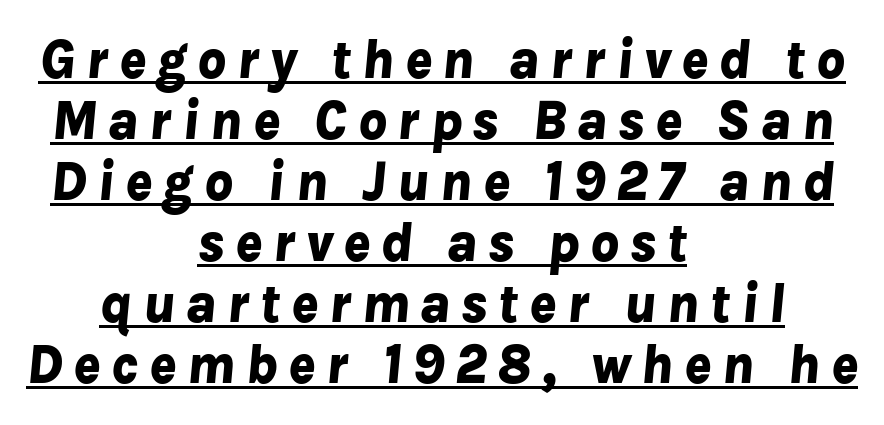
The image shows 56 px bold type, italic (leaning right); set centered, tight line spacing (1.09x), underlined; low stroke contrast and a medium x-height.
